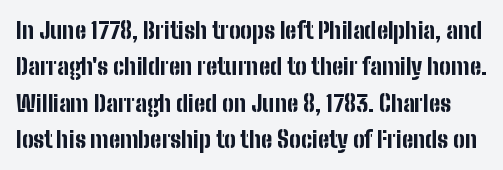
Q: Is the text bold? A: Yes.
Q: Is the text italic (slanted)? A: No, it is upright.
Q: Is the text underlined? A: No.
Q: Is the spacing between letters normal or unusually wide? A: Normal.
Q: Is the spacing between lines tight, normal or loose? A: Normal.
